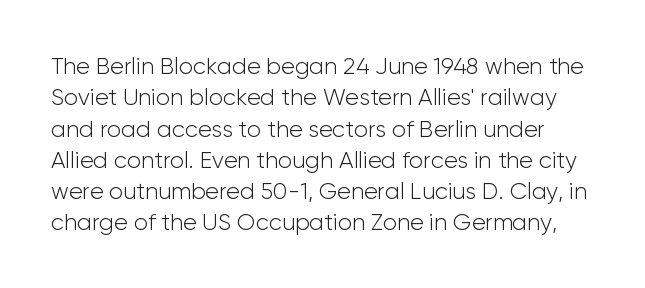
The image shows 23 px text type, upright; set normal line spacing (1.36x), normal letter spacing, not underlined.
